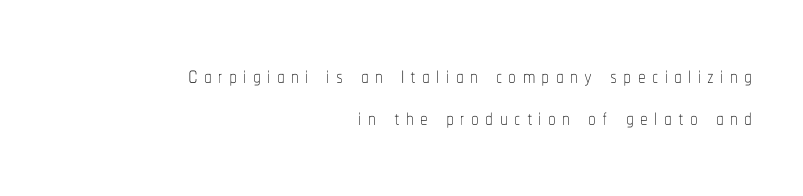
The image shows 31 px thin, condensed type, upright; set right-aligned, normal line spacing (1.36x), unusually wide letter spacing (+0.2 em), not underlined; low stroke contrast and a medium x-height.
